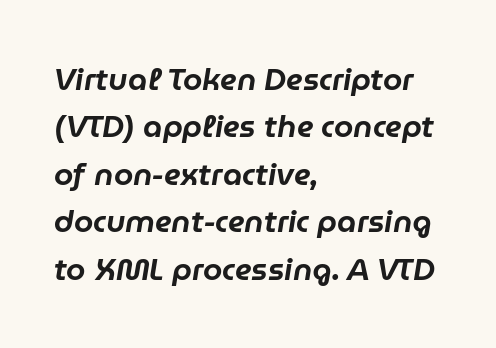
The image shows 31 px text type, italic (leaning right); set left-aligned, normal line spacing (1.53x), normal letter spacing, not underlined; low stroke contrast and a medium x-height.
